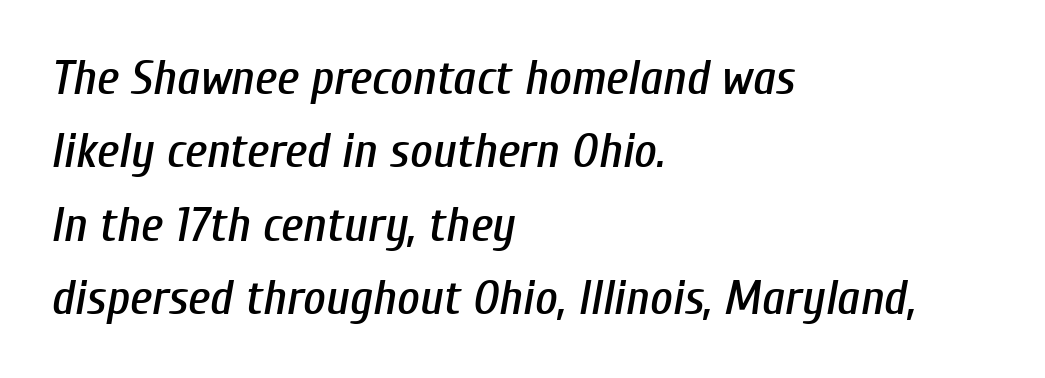
The image shows 49 px condensed type, italic (leaning right); set left-aligned, normal line spacing (1.5x), normal letter spacing, not underlined; low stroke contrast and a medium x-height.
